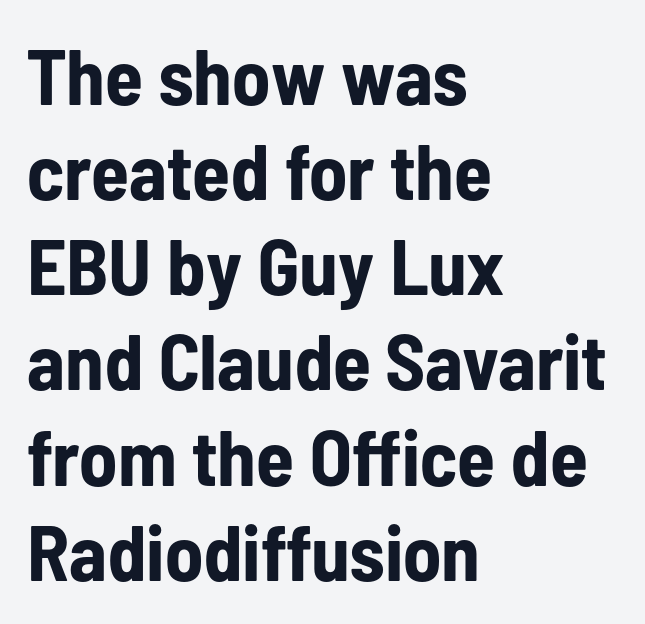
Teacher's note: observe the even left margin — that is flush-left alignment. Underlining? Definitely not there. What kind of face is this? One without serifs — a sans. Strong, thick strokes mark this as bold type. Is the letter spacing exaggerated? No — it looks like the ordinary default. The letters advance in unequal steps, a hallmark of proportional type.
